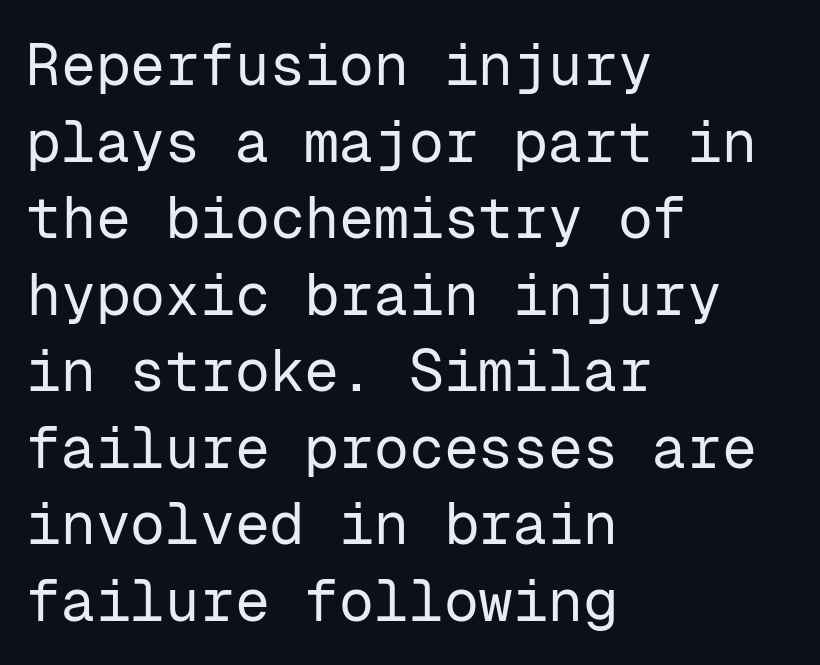
Q: Is the text bold? A: No.
Q: Is the text italic (slanted)? A: No, it is upright.
Q: Is the typeface a serif or a sans-serif typeface? A: Sans-serif.
Q: Is the text underlined? A: No.
Q: How is the paragraph aligned? A: Left-aligned.
Q: Is the spacing between letters normal or unusually wide? A: Normal.
Q: Is the spacing between lines tight, normal or loose? A: Normal.
Q: Width (condensed, normal, or wide)? A: Normal.
Q: Stroke contrast? A: Low.
Q: x-height? A: Medium.
Q: Monospaced? A: Yes.
